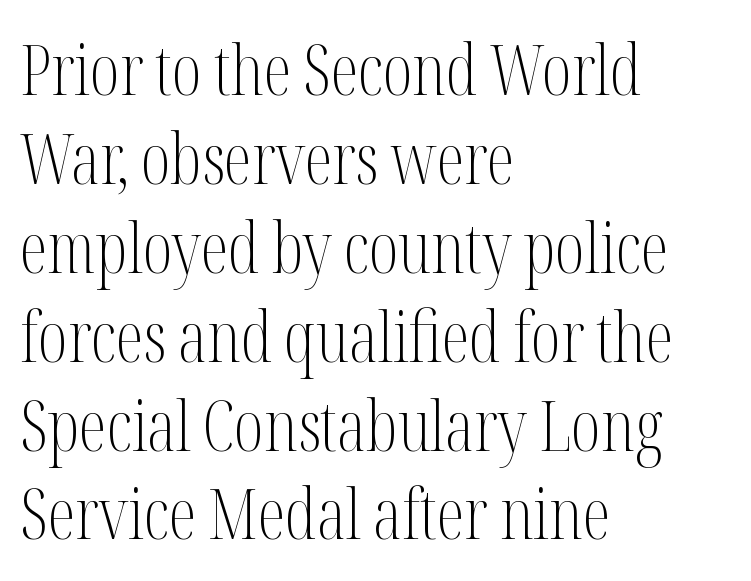
The image shows 70 px light, condensed serif type, upright; set left-aligned, normal line spacing (1.27x), normal letter spacing, not underlined; medium stroke contrast and a medium x-height.
